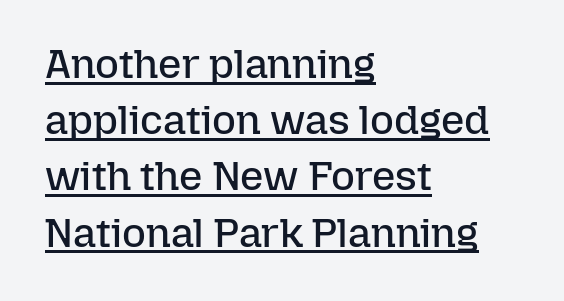
{"italic": "no", "bold": "no", "weight": "regular", "width": "normal", "stroke_contrast": "low", "x_height": "medium", "monospaced": "no", "underline": "yes", "align": "left", "line_spacing": "normal", "line_spacing_ratio": 1.37, "letter_spacing": "normal", "letter_spacing_em": 0.0, "glyph_px": 41}
